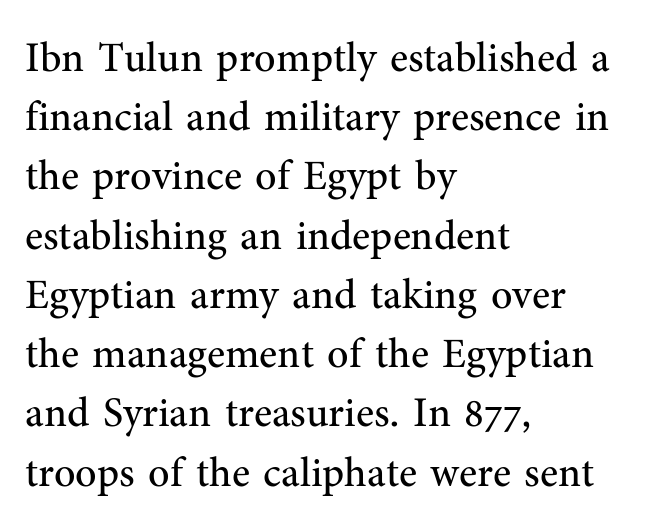
Note: serifs present on the glyphs. If you measured baseline to baseline, you'd find a middling distance. Does the lettering tilt? It doesn't — this is upright. Varying glyph widths throughout — classic text-font behaviour. Typeset ragged right — the left edge is the straight one.
